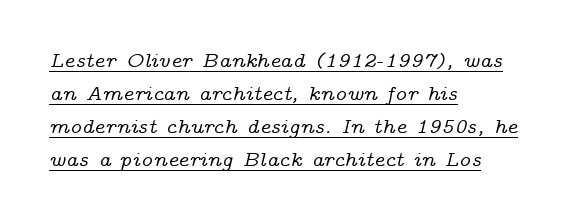
Q: Is the text italic (slanted)? A: Yes, it leans right by about 14 degrees.
Q: Is the text underlined? A: Yes.
Q: How is the paragraph aligned? A: Left-aligned.
Q: Is the spacing between letters normal or unusually wide? A: Normal.
Q: Is the spacing between lines tight, normal or loose? A: Normal.
